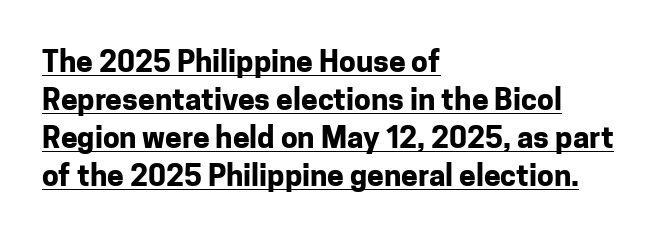
The image shows 30 px bold sans-serif type, upright; set left-aligned, normal line spacing (1.27x), normal letter spacing, underlined; low stroke contrast and a medium x-height.
